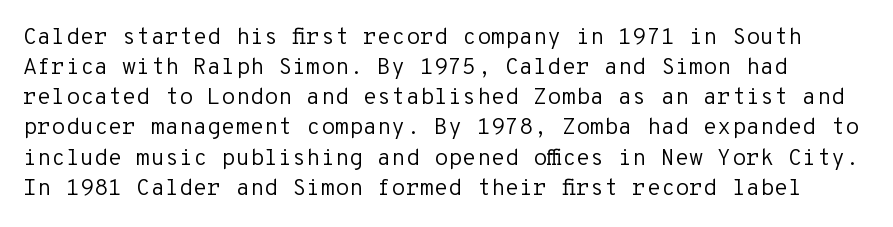
Stems and bowls with no extra thickness — not bold. Vertically, the passage feels balanced, rows spaced as you'd expect. Look at the tracking — it's just the regular setting, nothing added. The words here are not underlined.
